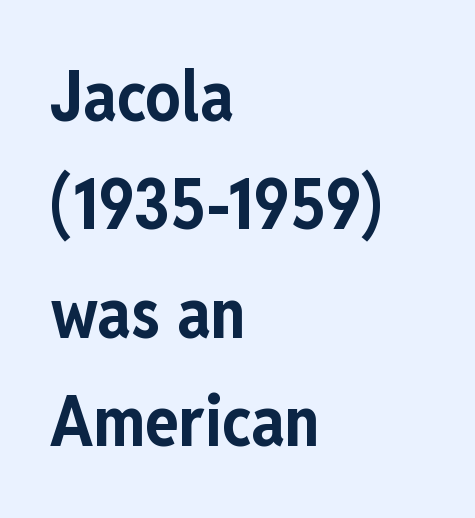
{"serif": "no", "italic": "no", "bold": "yes", "weight": "bold", "width": "condensed", "stroke_contrast": "low", "x_height": "medium", "monospaced": "no", "underline": "no", "align": "left", "line_spacing": "normal", "line_spacing_ratio": 1.55, "letter_spacing": "normal", "letter_spacing_em": 0.0, "glyph_px": 70}
